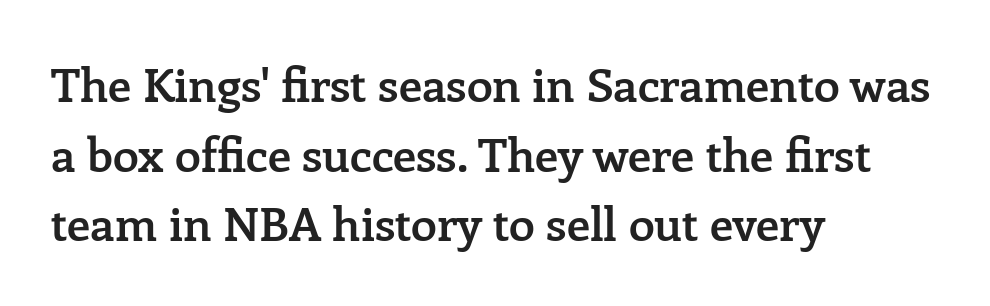
The image shows 47 px semibold serif type, upright; set left-aligned, normal line spacing (1.48x), normal letter spacing, not underlined; low stroke contrast and a medium x-height.
